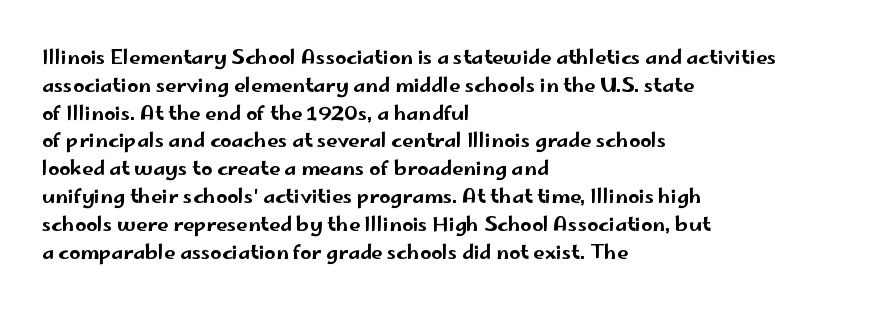
Q: Is the text italic (slanted)? A: No, it is upright.
Q: Is the text underlined? A: No.
Q: How is the paragraph aligned? A: Left-aligned.
Q: Is the spacing between letters normal or unusually wide? A: Normal.
Q: Is the spacing between lines tight, normal or loose? A: Normal.
